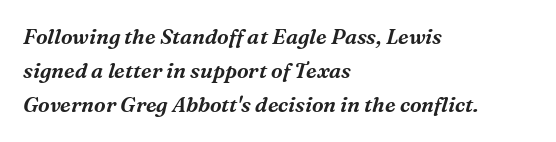
Letter spacing: default. The space between consecutive lines is moderate. The baseline area is clear. There's an unmistakable incline to the writing here. Does the copy run flush right? No — it runs flush left.
